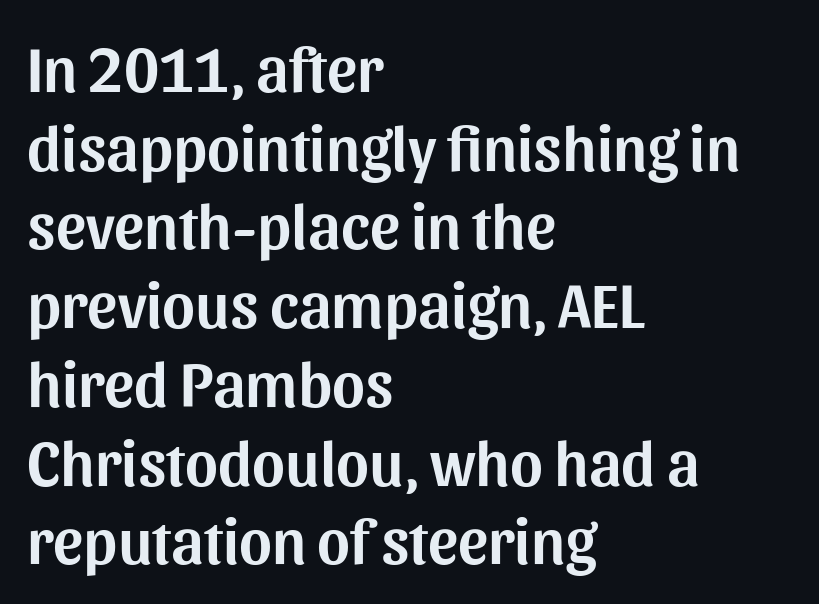
Q: Is the text italic (slanted)? A: No, it is upright.
Q: Is the typeface a serif or a sans-serif typeface? A: Sans-serif.
Q: Is the text underlined? A: No.
Q: How is the paragraph aligned? A: Left-aligned.
Q: Is the spacing between letters normal or unusually wide? A: Normal.
Q: Is the spacing between lines tight, normal or loose? A: Normal.
Q: Width (condensed, normal, or wide)? A: Normal.
Q: Stroke contrast? A: Medium.
Q: x-height? A: Medium.
Q: Monospaced? A: No.
